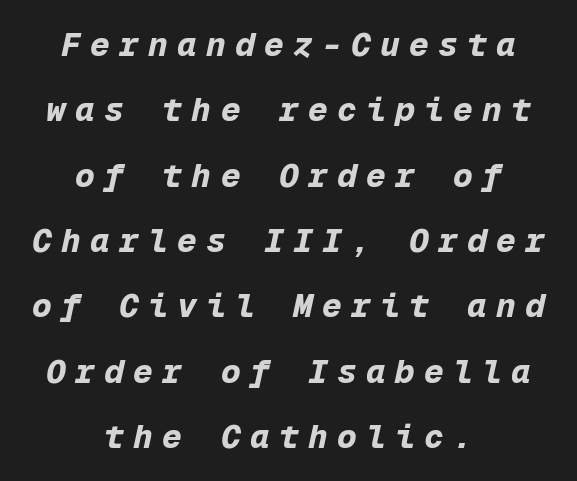
Q: Is the text bold? A: Yes.
Q: Is the text italic (slanted)? A: Yes, it leans right by about 12 degrees.
Q: Is the text underlined? A: No.
Q: How is the paragraph aligned? A: Centered.
Q: Is the spacing between letters normal or unusually wide? A: Unusually wide.
Q: Is the spacing between lines tight, normal or loose? A: Loose.
Q: Width (condensed, normal, or wide)? A: Normal.
Q: Stroke contrast? A: Low.
Q: x-height? A: Medium.
Q: Monospaced? A: Yes.
